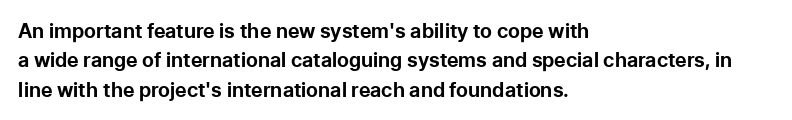
Q: Is the text bold? A: Yes.
Q: Is the text italic (slanted)? A: No, it is upright.
Q: Is the text underlined? A: No.
Q: How is the paragraph aligned? A: Left-aligned.
Q: Is the spacing between letters normal or unusually wide? A: Normal.
Q: Is the spacing between lines tight, normal or loose? A: Normal.
